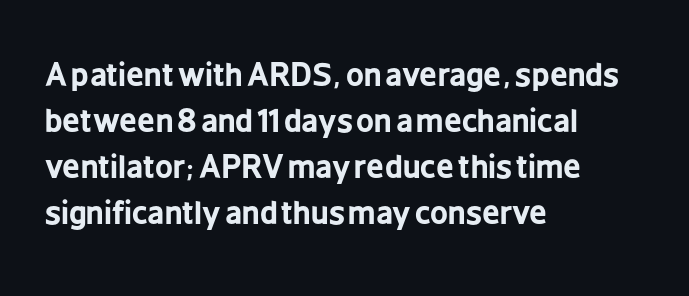
The image shows 31 px bold, condensed sans-serif type, upright; set left-aligned, normal line spacing (1.48x), normal letter spacing, not underlined; low stroke contrast and a medium x-height.
